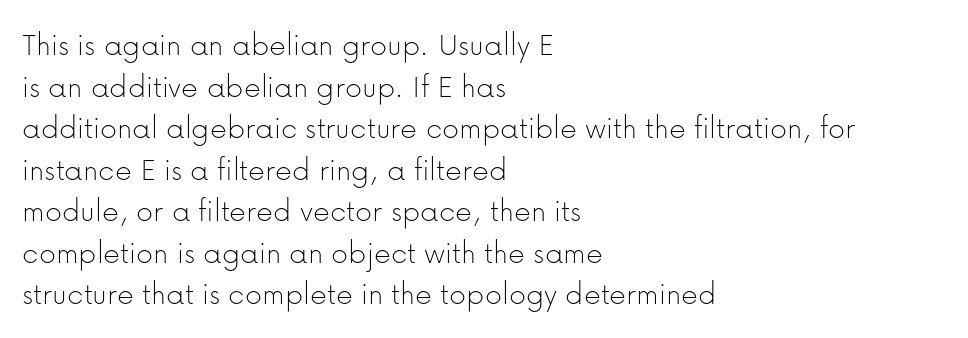
Q: Is the text bold? A: No.
Q: Is the text italic (slanted)? A: No, it is upright.
Q: Is the typeface a serif or a sans-serif typeface? A: Sans-serif.
Q: Is the text underlined? A: No.
Q: How is the paragraph aligned? A: Left-aligned.
Q: Is the spacing between letters normal or unusually wide? A: Normal.
Q: Is the spacing between lines tight, normal or loose? A: Normal.
Q: Width (condensed, normal, or wide)? A: Normal.
Q: Stroke contrast? A: Low.
Q: x-height? A: Medium.
Q: Monospaced? A: No.
